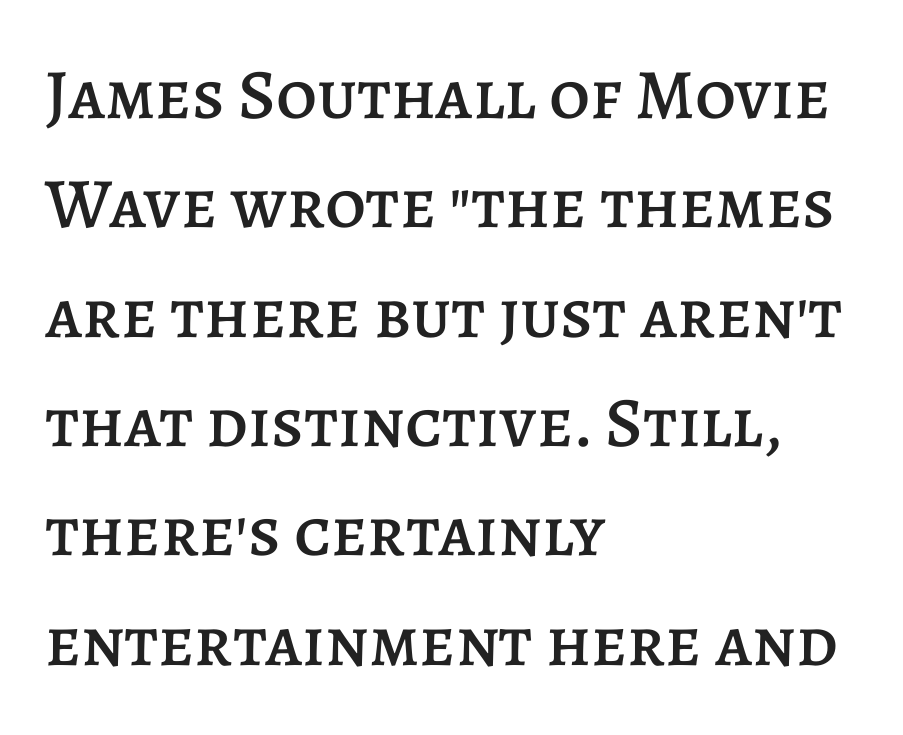
The specimen omits any rule beneath the text block's lines. Alignment: flush left. Do the characters align in a grid? No, the font is proportional. Spacing between characters is what you'd get straight out of the box.
